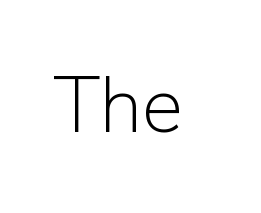
The font family rendered here belongs to the sans-serif group. Every stem runs plumb, perpendicular to the baseline. The letters advance in unequal steps, a hallmark of proportional type. The typeface has the unassuming heft of standard copy or less. Tracking value appears to be zero — textbook default spacing. The zone under the glyphs is completely vacant.
